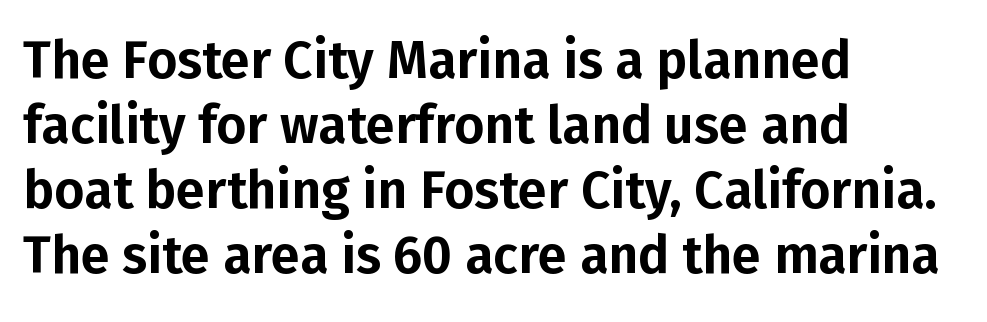
The image shows 52 px sans-serif type, upright; set left-aligned, normal line spacing (1.25x), normal letter spacing, not underlined; low stroke contrast and a medium x-height.
